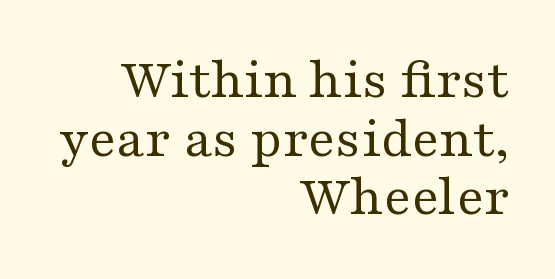
Think standard paragraph weight, or any step lighter than that. Do the letters lean? They stand straight. Letters rest on an invisible, unmarked baseline. What's the leading like? Squeezed, with rows nearly overlapping. The face used here is seriffed, in the tradition of book romans. What stands out about the letter spacing? Nothing — it is the standard amount.
